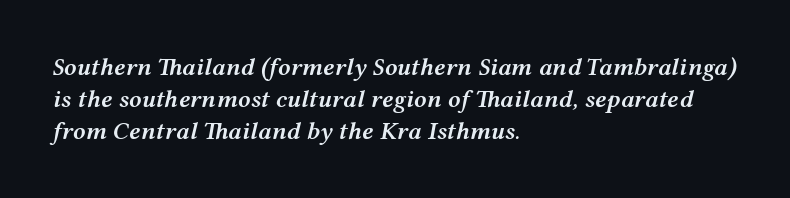
{"italic": "yes", "lean": "right", "slant_degrees": 12, "bold": "semi", "underline": "no", "align": "left", "line_spacing": "normal", "line_spacing_ratio": 1.28, "letter_spacing": "normal", "letter_spacing_em": 0.0, "glyph_px": 25}
